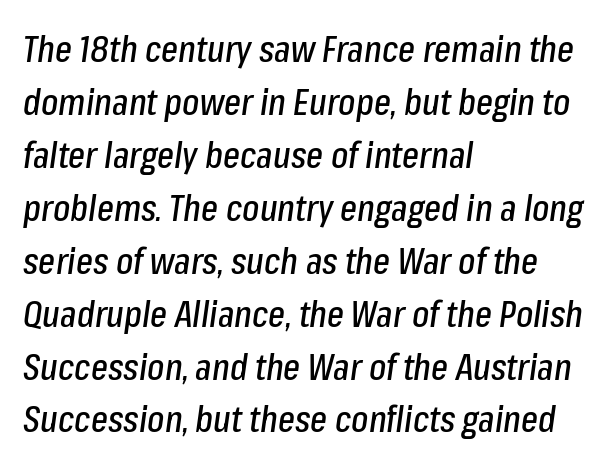
The image shows 36 px condensed type, italic (leaning right); set left-aligned, normal line spacing (1.47x), normal letter spacing, not underlined; low stroke contrast and a medium x-height.
